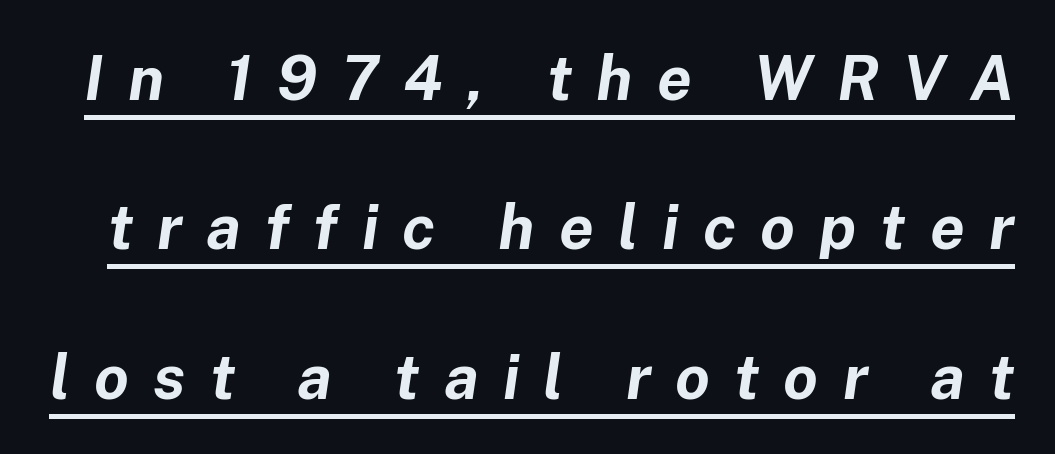
{"italic": "yes", "lean": "right", "slant_degrees": 8, "bold": "yes", "weight": "bold", "width": "normal", "stroke_contrast": "low", "x_height": "medium", "monospaced": "no", "underline": "yes", "line_spacing": "loose", "line_spacing_ratio": 2.41, "letter_spacing": "wide", "letter_spacing_em": 0.39, "glyph_px": 62}
